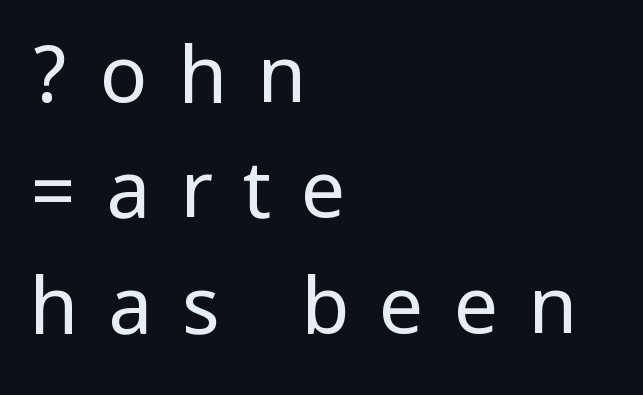
The passage is arranged the way most books set body copy — flush left. The line-height multiplier appears to be the usual default. The weight would be labelled regular, book, light, or lighter still. Characters remain perfectly vertical along every line.
